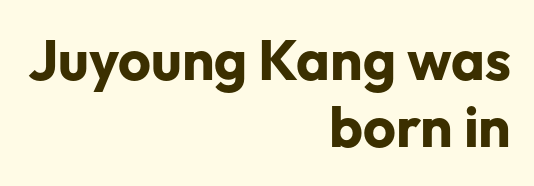
{"serif": "no", "italic": "no", "bold": "yes", "weight": "bold", "width": "normal", "stroke_contrast": "low", "x_height": "medium", "monospaced": "no", "underline": "no", "align": "right", "line_spacing_ratio": 1.18, "letter_spacing": "normal", "letter_spacing_em": 0.0, "glyph_px": 57}
